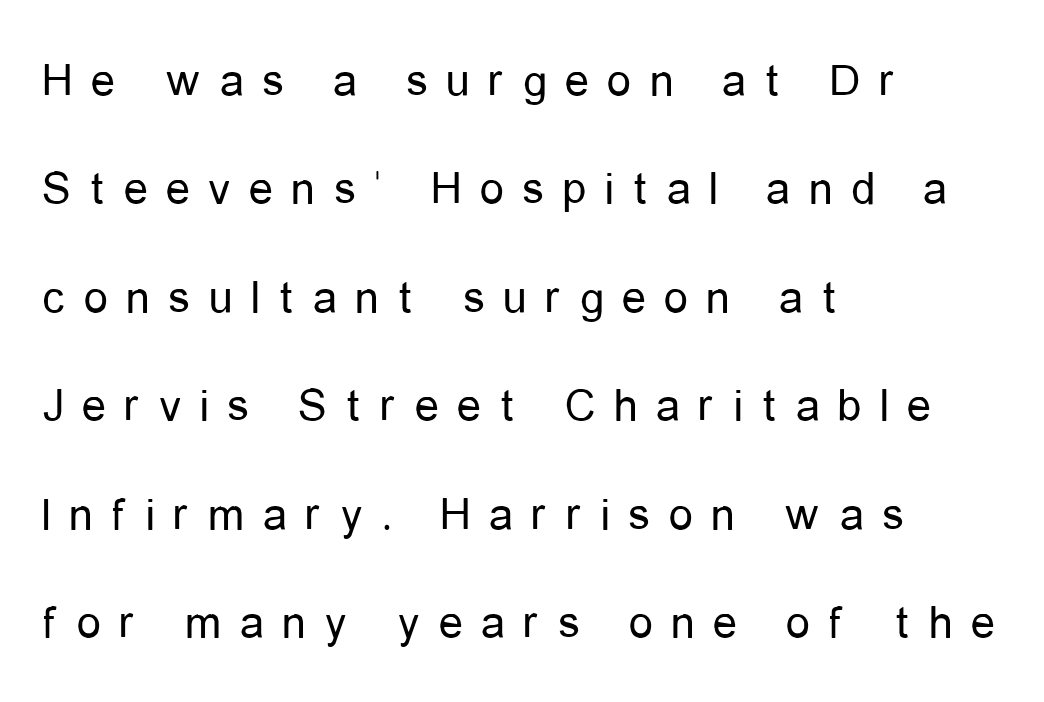
Alignment: flush left. Characters remain perfectly vertical along every line. You could fit nearly another row in the gap between these rows. The passage shown is not underscored anywhere.
